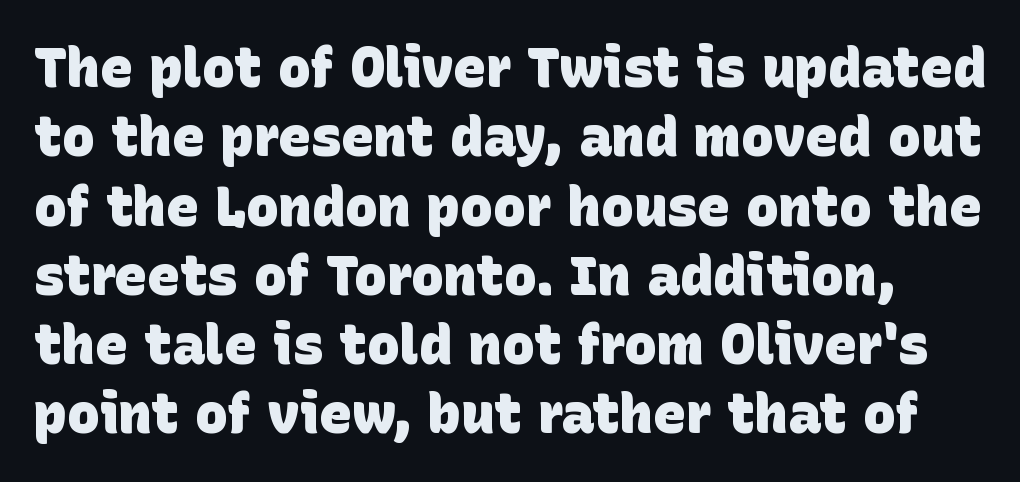
The image shows 55 px heavy sans-serif type; set normal line spacing (1.26x), normal letter spacing, not underlined; low stroke contrast and a large x-height.
